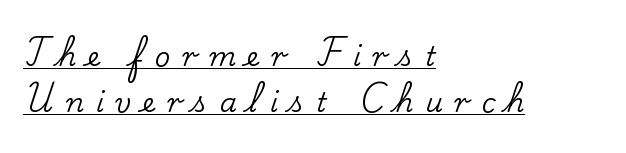
Line beginnings align vertically; line endings do not. Someone cranked the tracking dial way up on this one. Underlining? Definitely there.
